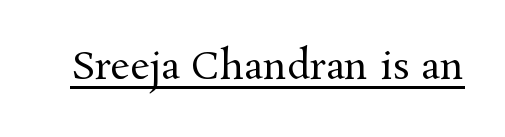
These lines are rendered in a variable-pitch font. A light-to-regular cut is what we see here. The rendering shows small feet on the letterforms — a serif design. The lettering is marked with a stroke running underneath it. The face used here is rendered with its standard letterfit.
